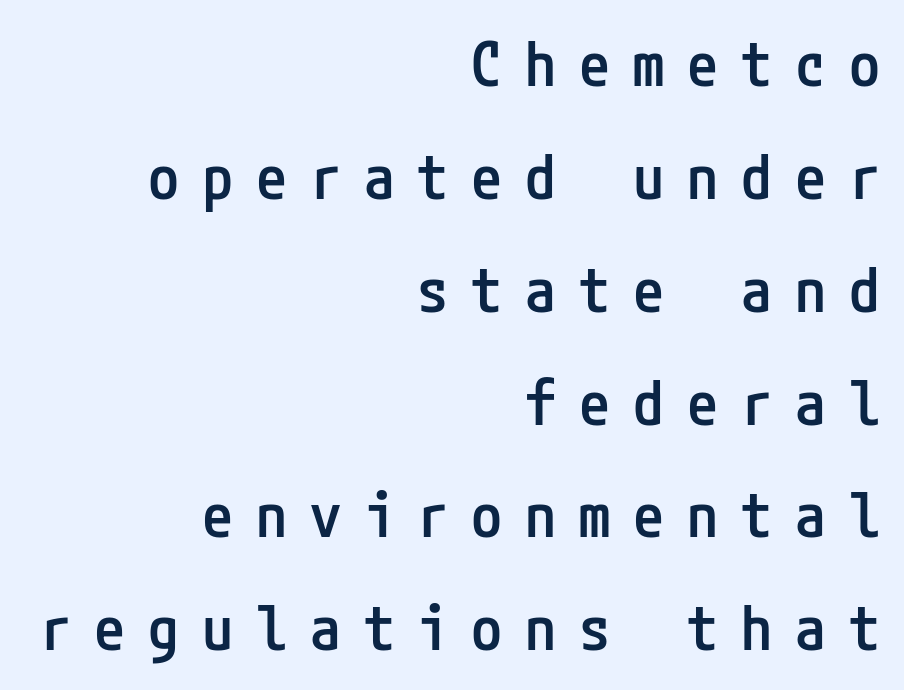
{"serif": "no", "italic": "no", "bold": "semi", "weight": "semibold", "width": "condensed", "stroke_contrast": "low", "x_height": "medium", "underline": "no", "align": "right", "line_spacing_ratio": 1.82, "letter_spacing": "wide", "letter_spacing_em": 0.37, "glyph_px": 62}
